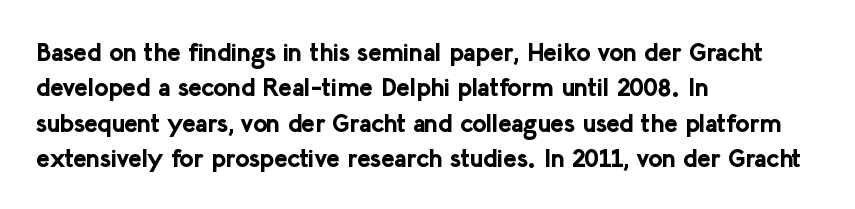
Q: Is the text bold? A: Yes.
Q: Is the text italic (slanted)? A: No, it is upright.
Q: Is the text underlined? A: No.
Q: How is the paragraph aligned? A: Left-aligned.
Q: Is the spacing between letters normal or unusually wide? A: Normal.
Q: Is the spacing between lines tight, normal or loose? A: Normal.
